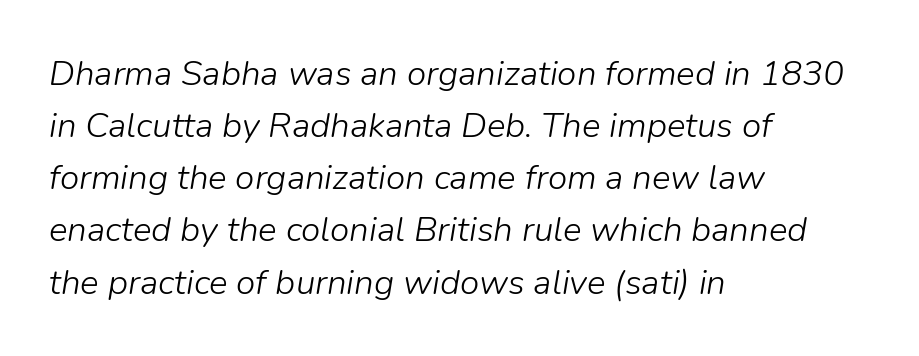
The strokes carry an ordinary text weight at most. In terms of letterspacing, this is plain default setting. Emphasis-style slanted type is in use. Varying glyph widths throughout — classic text-font behaviour. In terms of leading, this rendering sits right in the middle. All the whitespace from short lines collects on the right.
